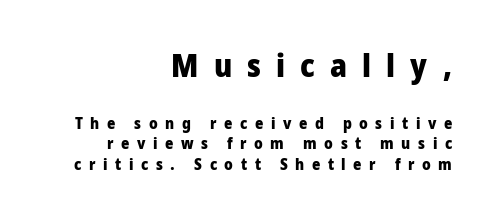
Q: Is the text bold? A: Yes.
Q: Is the text italic (slanted)? A: No, it is upright.
Q: Is the typeface a serif or a sans-serif typeface? A: Sans-serif.
Q: Is the text underlined? A: No.
Q: How is the paragraph aligned? A: Right-aligned.
Q: Is the spacing between letters normal or unusually wide? A: Unusually wide.
Q: Is the spacing between lines tight, normal or loose? A: Normal.
Q: Which block of text is set in a larger size, the first (top) or the second (bottom)? A: The first (top) one.
Q: Width (condensed, normal, or wide)? A: Condensed.
Q: Stroke contrast? A: Low.
Q: x-height? A: Large.
Q: Monospaced? A: No.
